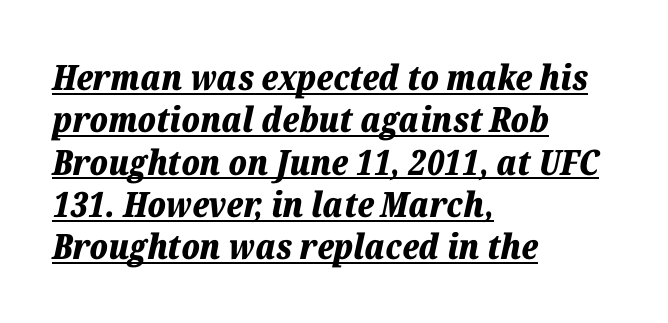
Words appear dense and cohesive because spacing is normal. Character widths vary here, with narrow letters taking less room than wide ones. Weight check: bold — yes, fully. The rendering applies a slant to the glyphs.
